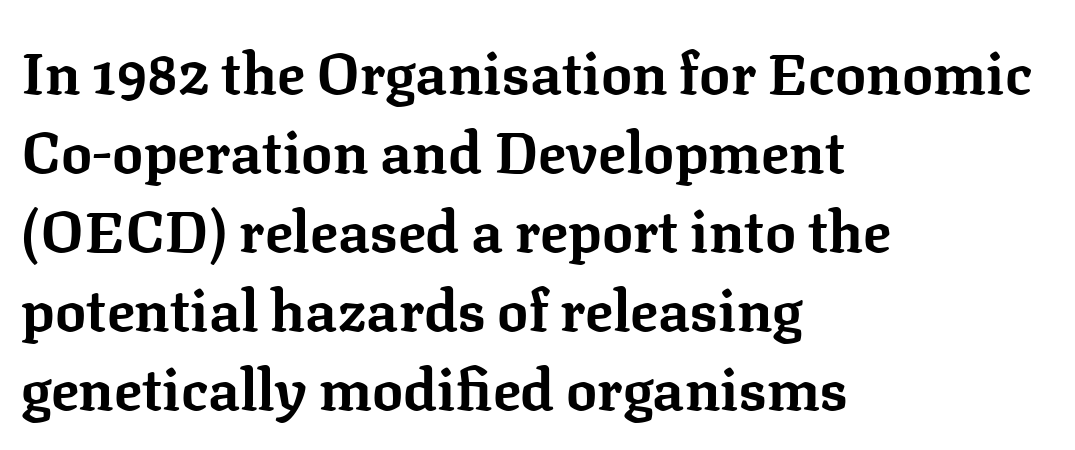
{"serif": "yes", "italic": "no", "bold": "yes", "weight": "bold", "width": "normal", "stroke_contrast": "low", "x_height": "medium", "monospaced": "no", "underline": "no", "align": "left", "line_spacing": "normal", "line_spacing_ratio": 1.36, "letter_spacing": "normal", "letter_spacing_em": 0.0, "glyph_px": 58}
